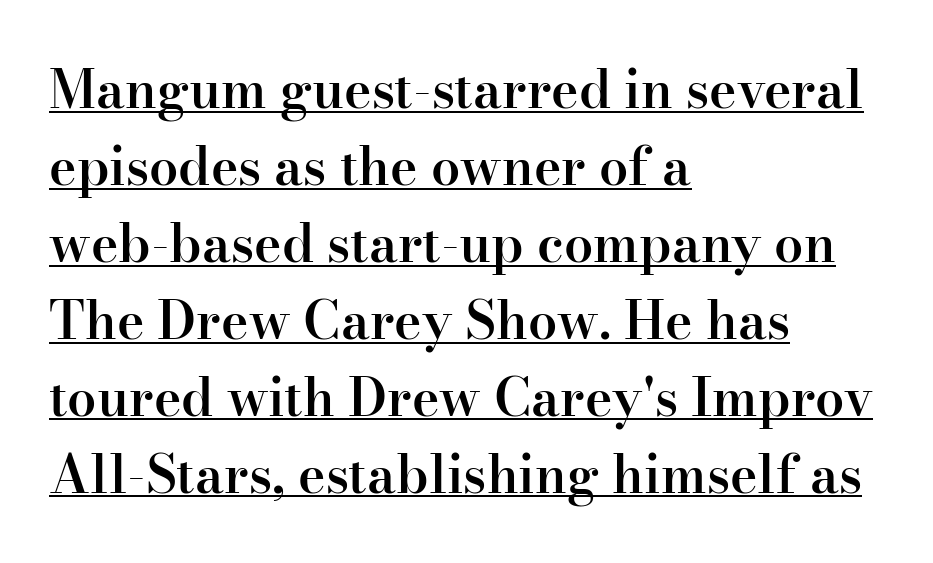
Q: Is the text bold? A: Semi-bold.
Q: Is the text italic (slanted)? A: No, it is upright.
Q: Is the typeface a serif or a sans-serif typeface? A: Serif.
Q: Is the text underlined? A: Yes.
Q: How is the paragraph aligned? A: Left-aligned.
Q: Is the spacing between letters normal or unusually wide? A: Normal.
Q: Is the spacing between lines tight, normal or loose? A: Normal.
Q: Width (condensed, normal, or wide)? A: Normal.
Q: Stroke contrast? A: High.
Q: x-height? A: Small.
Q: Monospaced? A: No.
